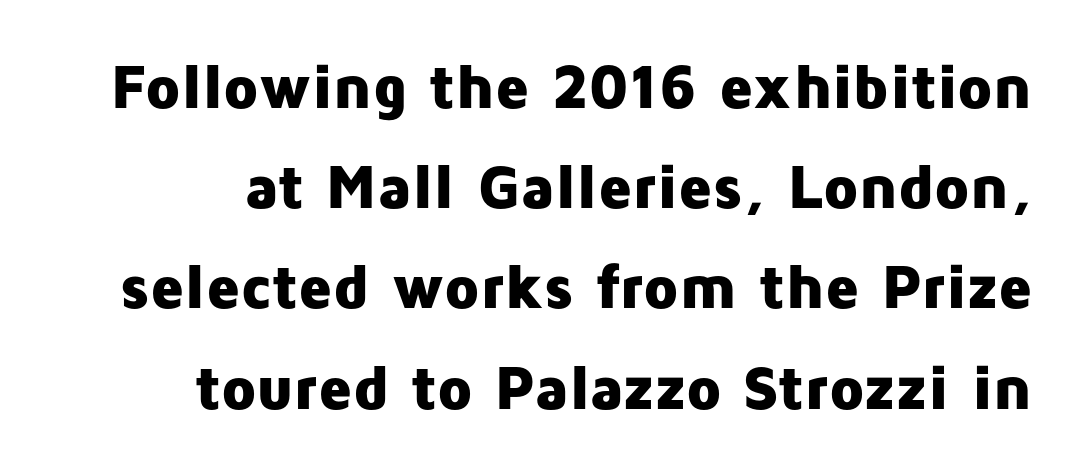
The image shows 63 px heavy sans-serif type, upright; set normal line spacing (1.59x), normal letter spacing, not underlined; low stroke contrast and a medium x-height.
